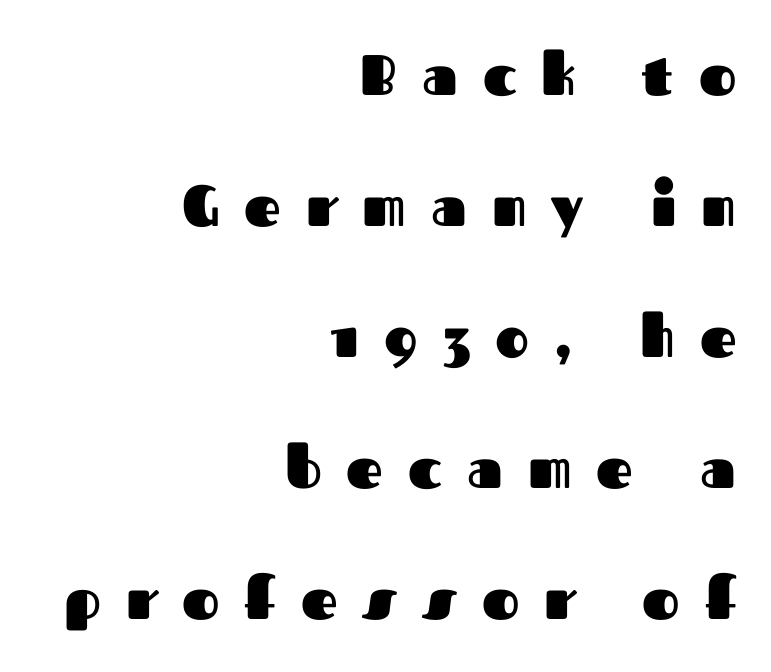
{"serif": "no", "italic": "no", "bold": "yes", "weight": "heavy", "width": "normal", "stroke_contrast": "medium", "x_height": "medium", "monospaced": "no", "underline": "no", "align": "right", "line_spacing": "loose", "line_spacing_ratio": 2.3, "letter_spacing": "wide", "letter_spacing_em": 0.44, "glyph_px": 57}
